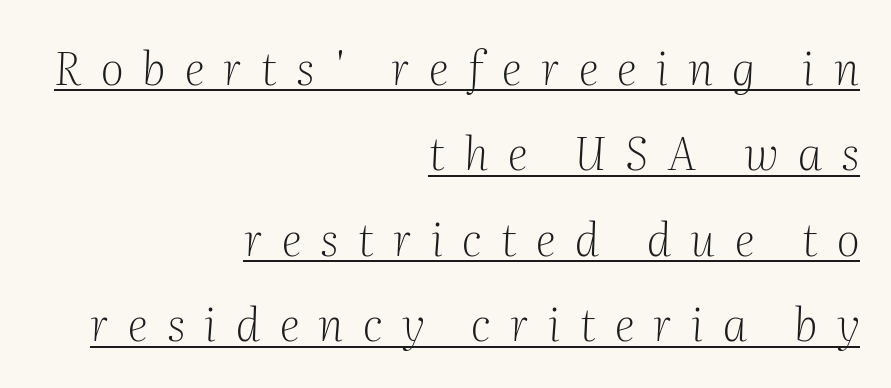
Q: Is the text bold? A: No.
Q: Is the text italic (slanted)? A: Yes, it leans right by about 2 degrees.
Q: Is the typeface a serif or a sans-serif typeface? A: Serif.
Q: Is the text underlined? A: Yes.
Q: How is the paragraph aligned? A: Right-aligned.
Q: Is the spacing between letters normal or unusually wide? A: Unusually wide.
Q: Is the spacing between lines tight, normal or loose? A: Loose.
Q: Width (condensed, normal, or wide)? A: Normal.
Q: Stroke contrast? A: Medium.
Q: x-height? A: Medium.
Q: Monospaced? A: No.
